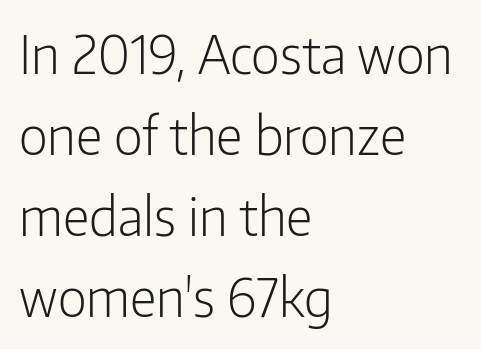
Weight: not bold — regular or lighter. This is sans-serif lettering, the kind often seen on screens and signage. Ascenders rise straight up at ninety degrees. This sample has the flowing, uneven cadence of proportional lettering. Underlining? Definitely not there.
